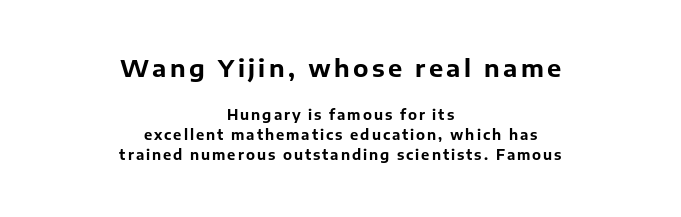
Q: Is the text bold? A: Yes.
Q: Is the text italic (slanted)? A: No, it is upright.
Q: Is the text underlined? A: No.
Q: How is the paragraph aligned? A: Centered.
Q: Is the spacing between lines tight, normal or loose? A: Normal.
Q: Which block of text is set in a larger size, the first (top) or the second (bottom)? A: The first (top) one.
